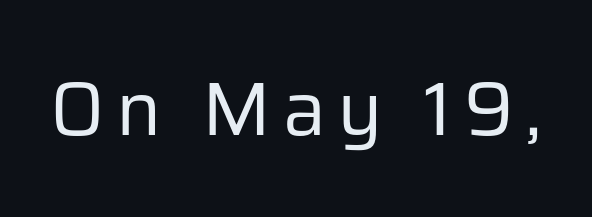
Stem width sits at or under what a default text font uses. The passage shown is typeset with a sans-serif family. The words here are not underlined. This is roman type, the default non-slanted kind.
